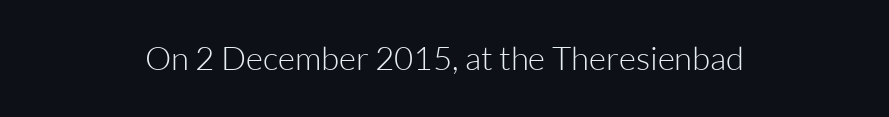
Horizontal alignment here is central, giving a formal, balanced look. Compared with a typical body face, this is equally light or lighter still. Note: no serifs on the glyphs. The gaps between neighbouring characters are ordinary and unremarkable.
